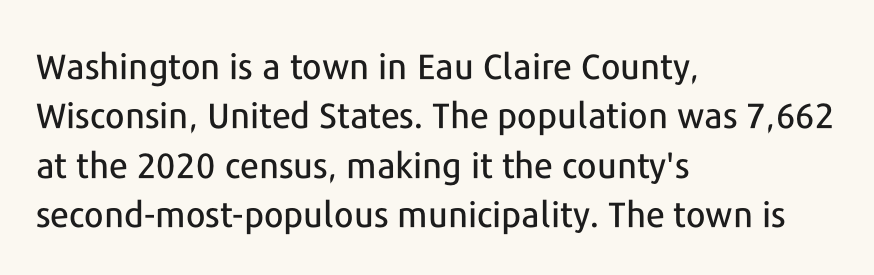
The image shows 35 px sans-serif type, upright; set left-aligned, normal line spacing (1.41x), normal letter spacing, not underlined; low stroke contrast and a medium x-height.
